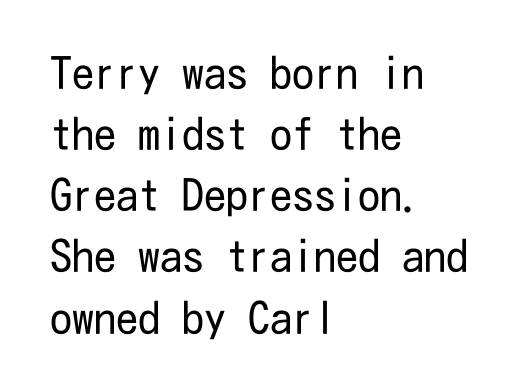
The image shows 44 px regular-weight, condensed sans-serif type, upright; set left-aligned, normal line spacing (1.39x), normal letter spacing, not underlined; low stroke contrast and a medium x-height.
